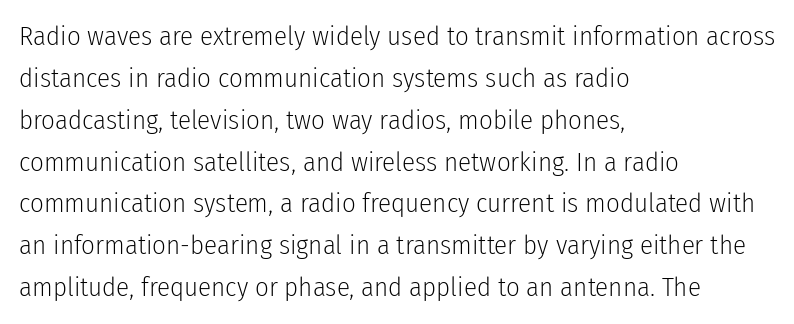
The image shows 27 px text type, upright; set left-aligned, normal line spacing (1.55x), normal letter spacing, not underlined.
